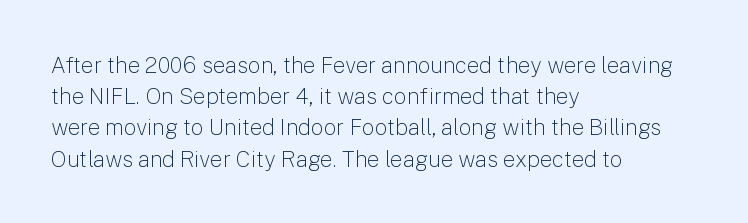
Every row of glyphs begins at an identical x-position on the left. The typesetting does not lean heavy: it is not bold. One glance says typical: line gaps are just what's usual. Underlining? Definitely not there.
